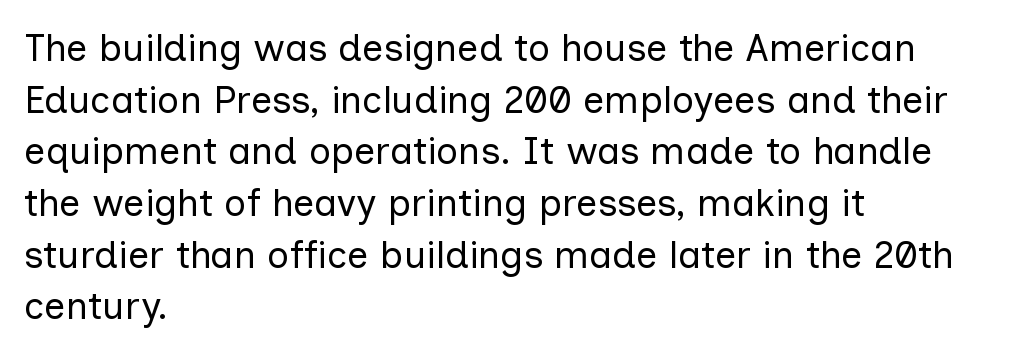
Q: Is the text bold? A: No.
Q: Is the text italic (slanted)? A: No, it is upright.
Q: Is the typeface a serif or a sans-serif typeface? A: Sans-serif.
Q: Is the text underlined? A: No.
Q: How is the paragraph aligned? A: Left-aligned.
Q: Is the spacing between letters normal or unusually wide? A: Normal.
Q: Is the spacing between lines tight, normal or loose? A: Normal.
Q: Width (condensed, normal, or wide)? A: Normal.
Q: Stroke contrast? A: Low.
Q: x-height? A: Medium.
Q: Monospaced? A: No.
